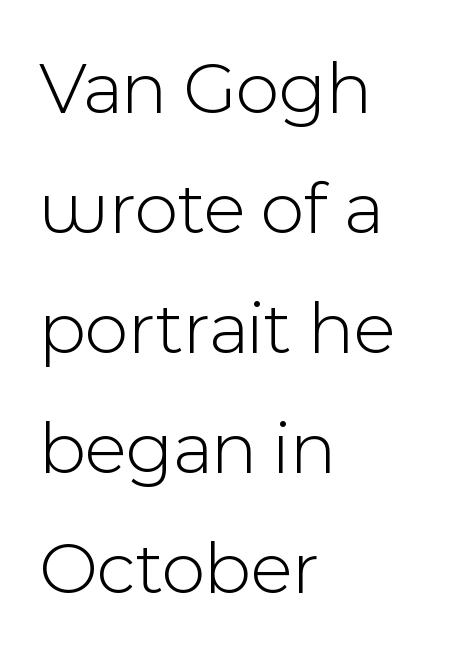
The image shows 76 px light sans-serif type, upright; set left-aligned, normal line spacing (1.58x), normal letter spacing, not underlined; a medium x-height.
